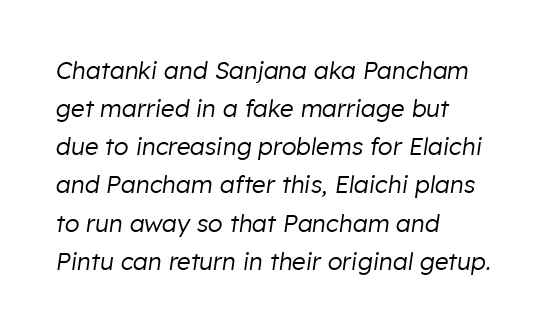
{"italic": "yes", "lean": "right", "slant_degrees": 8, "bold": "no", "underline": "no", "align": "left", "line_spacing": "normal", "line_spacing_ratio": 1.59, "letter_spacing": "normal", "letter_spacing_em": 0.0, "glyph_px": 24}
